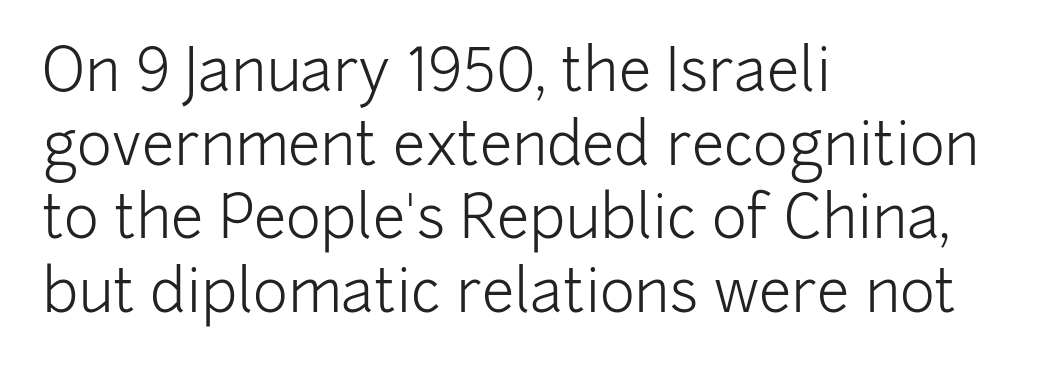
The image shows 59 px light sans-serif type, upright; set left-aligned, normal line spacing (1.25x), normal letter spacing, not underlined; low stroke contrast and a medium x-height.
